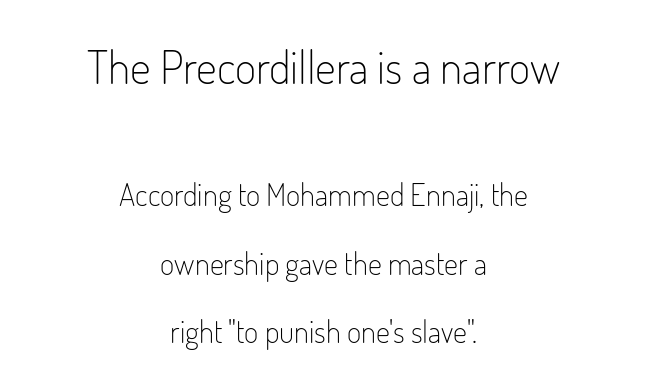
The image shows 46 px light, condensed sans-serif type, upright; set centered, loose line spacing (2.21x), normal letter spacing, not underlined; the first (top) block is 1.48x larger; low stroke contrast and a small x-height.
